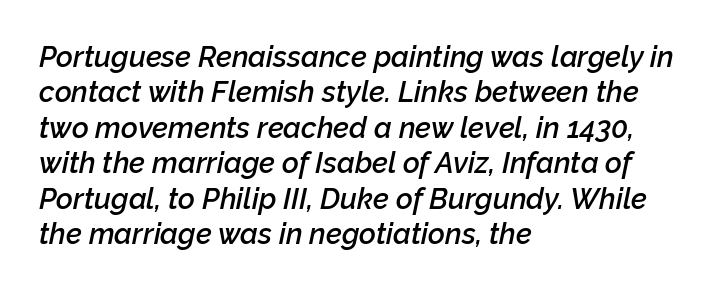
Q: Is the text bold? A: Semi-bold.
Q: Is the text italic (slanted)? A: Yes, it leans right by about 12 degrees.
Q: Is the text underlined? A: No.
Q: How is the paragraph aligned? A: Left-aligned.
Q: Is the spacing between letters normal or unusually wide? A: Normal.
Q: Width (condensed, normal, or wide)? A: Normal.
Q: Stroke contrast? A: Low.
Q: x-height? A: Medium.
Q: Monospaced? A: No.
